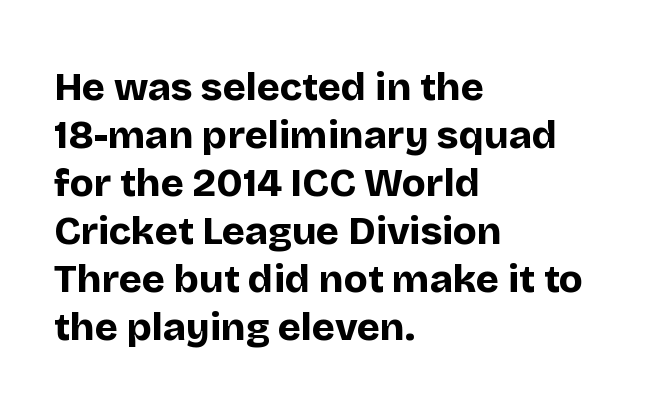
The font family rendered here belongs to the sans-serif group. Is the letter spacing exaggerated? No — it looks like the ordinary default. Do the letters lean? They stand straight. Clear beneath every line of the passage.
